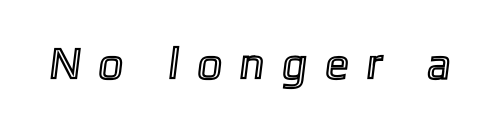
Q: Is the text underlined? A: No.
Q: Is the spacing between letters normal or unusually wide? A: Unusually wide.
Q: Width (condensed, normal, or wide)? A: Normal.
Q: x-height? A: Medium.
Q: Monospaced? A: No.
